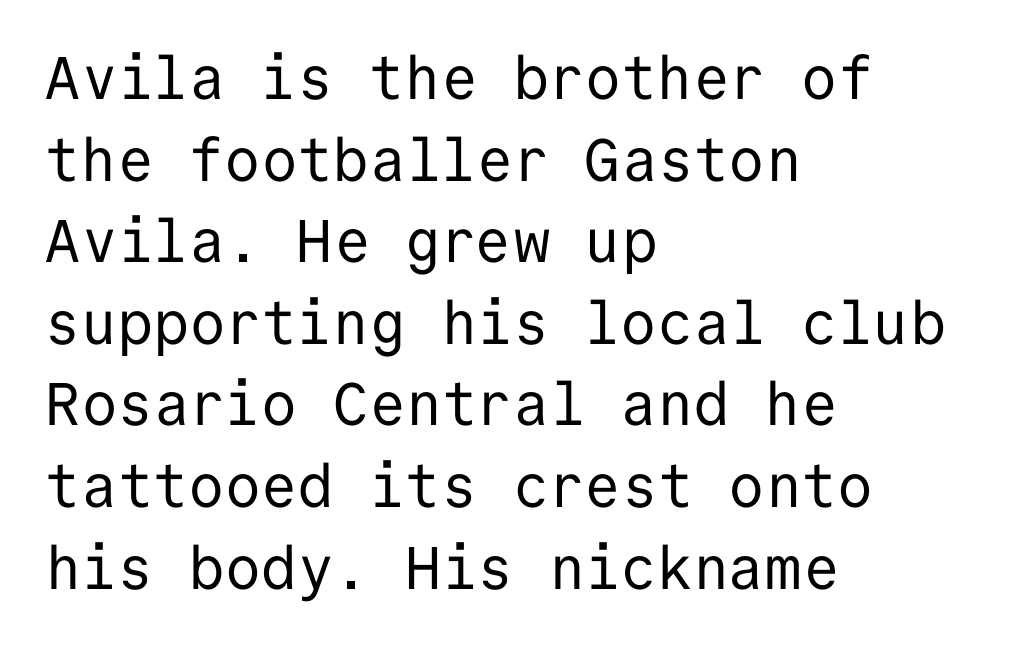
Q: Is the text bold? A: No.
Q: Is the text italic (slanted)? A: No, it is upright.
Q: Is the typeface a serif or a sans-serif typeface? A: Sans-serif.
Q: Is the text underlined? A: No.
Q: How is the paragraph aligned? A: Left-aligned.
Q: Is the spacing between letters normal or unusually wide? A: Normal.
Q: Is the spacing between lines tight, normal or loose? A: Normal.
Q: Width (condensed, normal, or wide)? A: Normal.
Q: Stroke contrast? A: Low.
Q: x-height? A: Medium.
Q: Monospaced? A: Yes.
